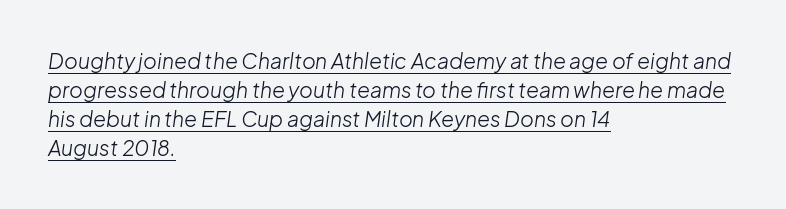
Q: Is the text bold? A: No.
Q: Is the text italic (slanted)? A: Yes, it leans right by about 8 degrees.
Q: Is the text underlined? A: Yes.
Q: How is the paragraph aligned? A: Left-aligned.
Q: Is the spacing between letters normal or unusually wide? A: Normal.
Q: Is the spacing between lines tight, normal or loose? A: Normal.
